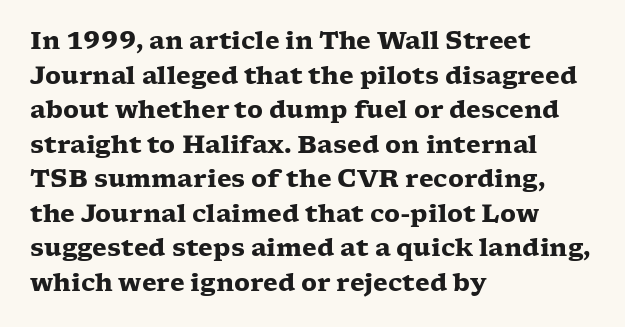
{"italic": "no", "bold": "yes", "underline": "no", "align": "left", "line_spacing": "normal", "line_spacing_ratio": 1.44, "letter_spacing": "normal", "letter_spacing_em": 0.0, "glyph_px": 24}
